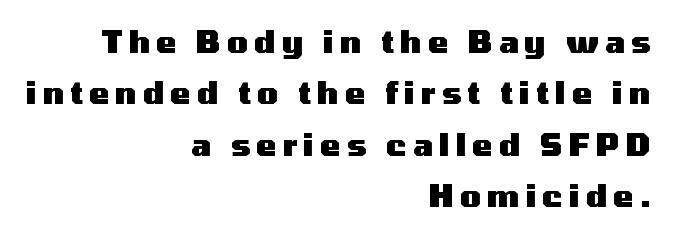
Q: Is the text bold? A: Yes.
Q: Is the text italic (slanted)? A: No, it is upright.
Q: Is the typeface a serif or a sans-serif typeface? A: Sans-serif.
Q: Is the text underlined? A: No.
Q: How is the paragraph aligned? A: Right-aligned.
Q: Is the spacing between letters normal or unusually wide? A: Unusually wide.
Q: Width (condensed, normal, or wide)? A: Wide.
Q: Stroke contrast? A: Medium.
Q: x-height? A: Medium.
Q: Monospaced? A: No.
